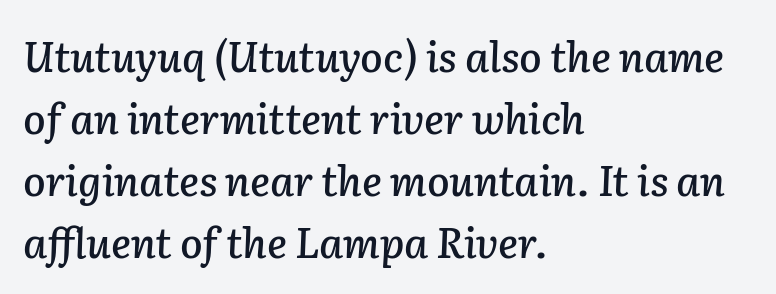
{"italic": "yes", "lean": "right", "slant_degrees": 2, "width": "normal", "stroke_contrast": "low", "x_height": "medium", "monospaced": "no", "underline": "no", "align": "left", "line_spacing": "normal", "line_spacing_ratio": 1.51, "letter_spacing": "normal", "letter_spacing_em": 0.0, "glyph_px": 41}
